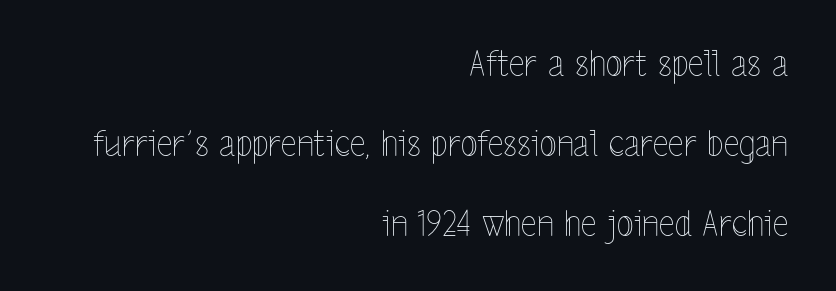
The image shows 35 px thin, condensed type, upright; set right-aligned, loose line spacing (2.28x), normal letter spacing, not underlined; a medium x-height.
